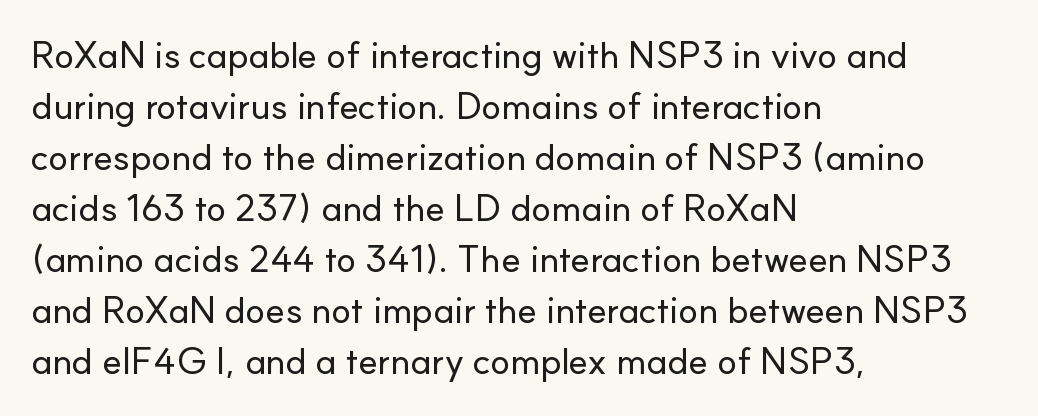
This sample is left-justified, so line endings fall wherever the words run out. Only glyphs here, with clear space below each row. Characters follow at the spacing the type designer built in. The rows are spaced the way most documents space them. These lines are composed in type without serifs. The specimen reads as upright at a glance.
